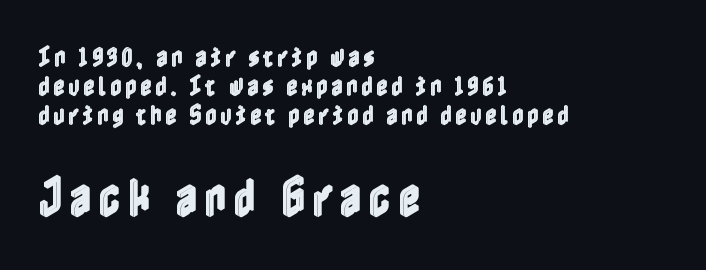
{"italic": "no", "width": "condensed", "x_height": "medium", "underline": "no", "align": "left", "line_spacing": "normal", "line_spacing_ratio": 1.32, "larger_block": "second", "size_ratio": 1.95, "glyph_px": 43}
